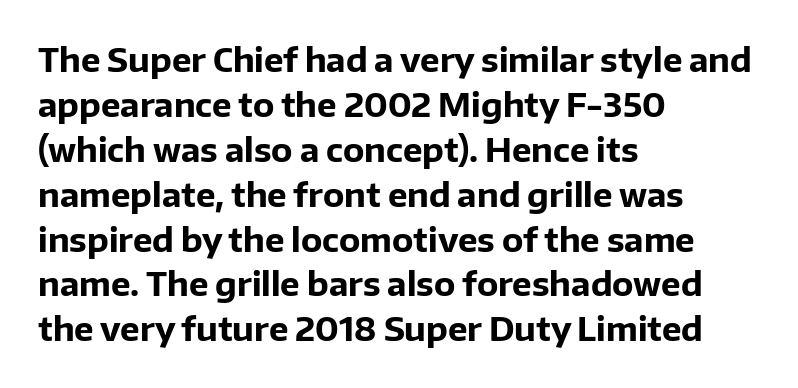
The image shows 33 px bold sans-serif type, upright; set left-aligned, normal line spacing (1.36x), normal letter spacing, not underlined; low stroke contrast and a medium x-height.
